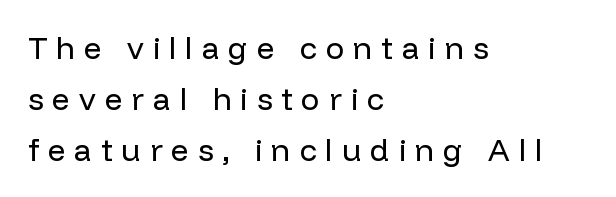
{"serif": "no", "italic": "no", "bold": "no", "weight": "regular", "width": "normal", "stroke_contrast": "low", "x_height": "medium", "monospaced": "no", "underline": "no", "align": "left", "line_spacing": "normal", "line_spacing_ratio": 1.64, "letter_spacing": "wide", "letter_spacing_em": 0.29, "glyph_px": 31}
